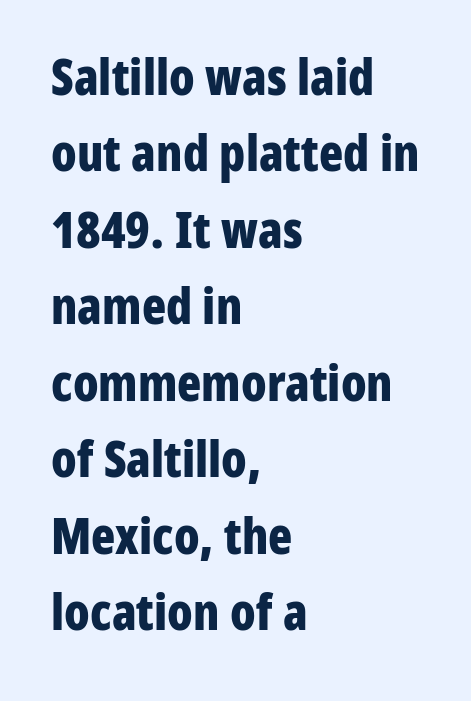
{"serif": "no", "italic": "no", "bold": "yes", "weight": "bold", "width": "condensed", "stroke_contrast": "low", "x_height": "medium", "monospaced": "no", "underline": "no", "align": "left", "line_spacing": "normal", "line_spacing_ratio": 1.53, "letter_spacing": "normal", "letter_spacing_em": 0.0, "glyph_px": 50}
